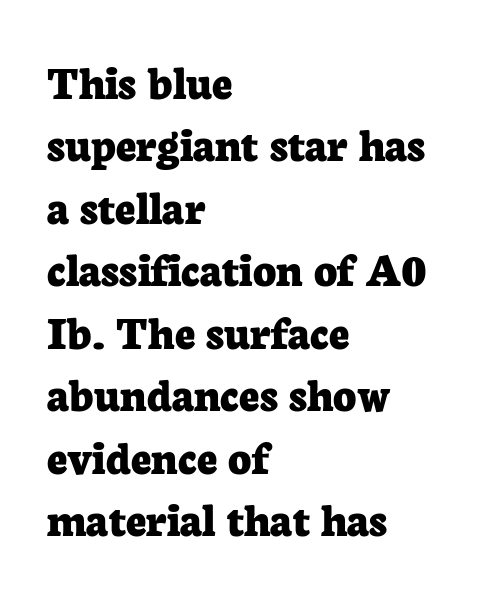
The image shows 50 px bold serif type, upright; set left-aligned, normal line spacing (1.25x), normal letter spacing, not underlined; low stroke contrast and a medium x-height.
